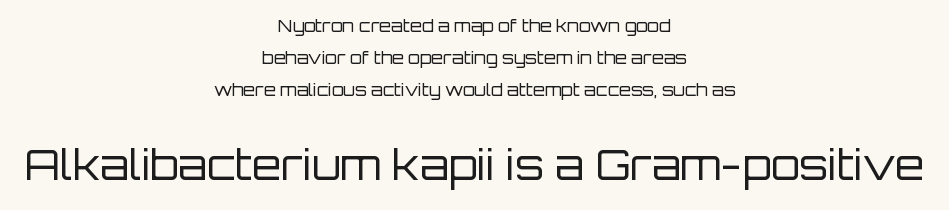
Honestly, the letter spacing is just normal — you wouldn't notice it. Casual observation: everything's sitting right in the middle. The letters carry no serifs — their stems end cleanly without finishing strokes. Each letter keeps its own natural width here, so spacing adapts to shape. The face used here appears at its bigger size in the lower chunk.
